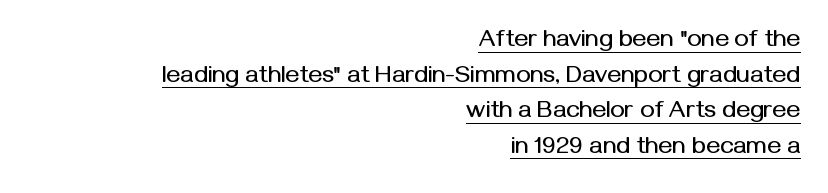
{"italic": "no", "underline": "yes", "align": "right", "line_spacing": "normal", "line_spacing_ratio": 1.48, "letter_spacing": "normal", "letter_spacing_em": 0.0, "glyph_px": 24}
